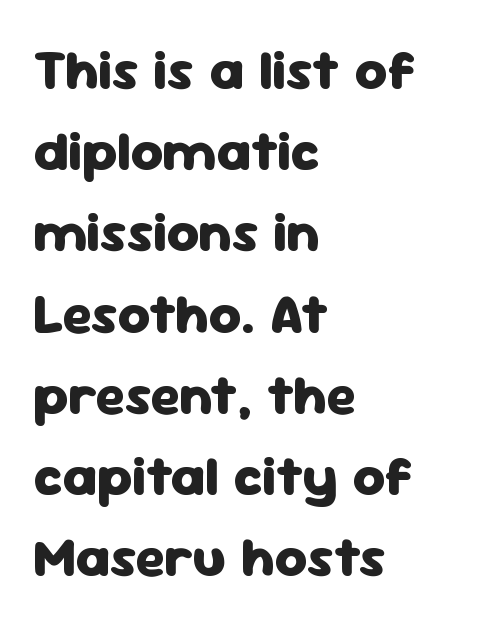
The image shows 56 px heavy sans-serif type, upright; set left-aligned, normal line spacing (1.45x), normal letter spacing, not underlined; low stroke contrast and a medium x-height.
